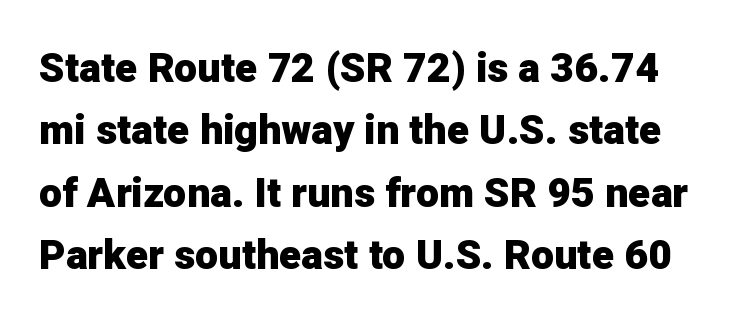
The image shows 41 px heavy sans-serif type, upright; set normal line spacing (1.52x), normal letter spacing, not underlined; low stroke contrast and a medium x-height.
